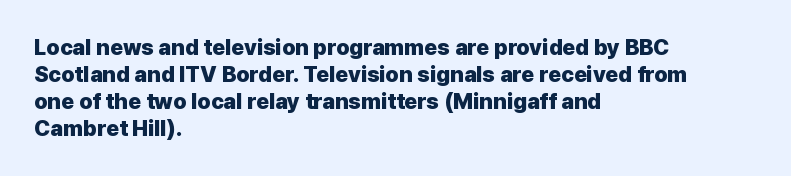
{"italic": "no", "bold": "yes", "underline": "no", "align": "left", "line_spacing_ratio": 1.22, "letter_spacing": "normal", "letter_spacing_em": 0.0, "glyph_px": 22}
